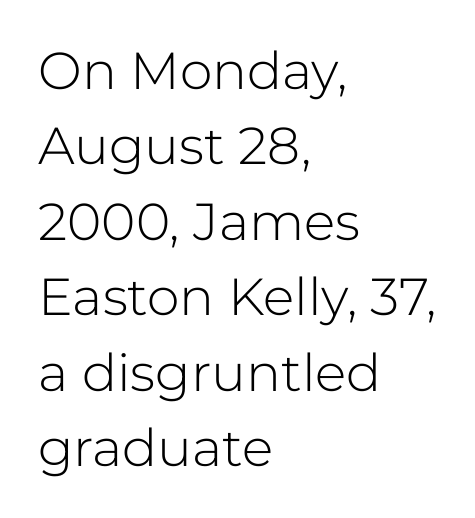
{"serif": "no", "italic": "no", "bold": "no", "weight": "light", "width": "normal", "stroke_contrast": "low", "x_height": "medium", "monospaced": "no", "underline": "no", "align": "left", "line_spacing": "normal", "line_spacing_ratio": 1.45, "letter_spacing": "normal", "letter_spacing_em": 0.0, "glyph_px": 52}
